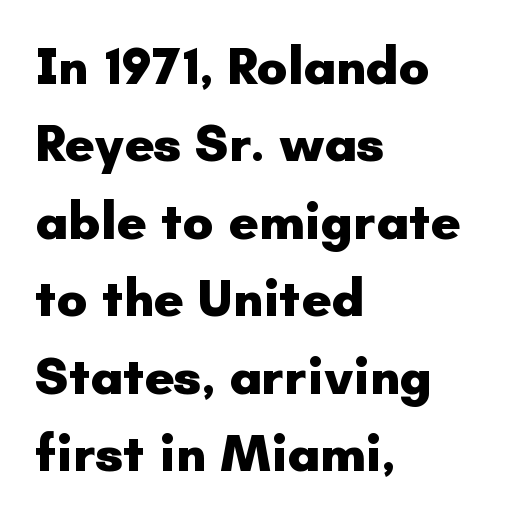
Q: Is the text bold? A: Yes.
Q: Is the text italic (slanted)? A: No, it is upright.
Q: Is the typeface a serif or a sans-serif typeface? A: Sans-serif.
Q: Is the text underlined? A: No.
Q: How is the paragraph aligned? A: Left-aligned.
Q: Is the spacing between letters normal or unusually wide? A: Normal.
Q: Is the spacing between lines tight, normal or loose? A: Normal.
Q: Width (condensed, normal, or wide)? A: Normal.
Q: Stroke contrast? A: Low.
Q: x-height? A: Small.
Q: Monospaced? A: No.
